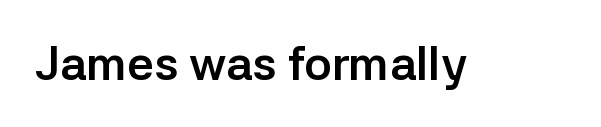
{"serif": "no", "italic": "no", "bold": "yes", "weight": "semibold", "width": "normal", "stroke_contrast": "low", "x_height": "medium", "monospaced": "no", "underline": "no", "letter_spacing": "normal", "letter_spacing_em": 0.0, "glyph_px": 47}
